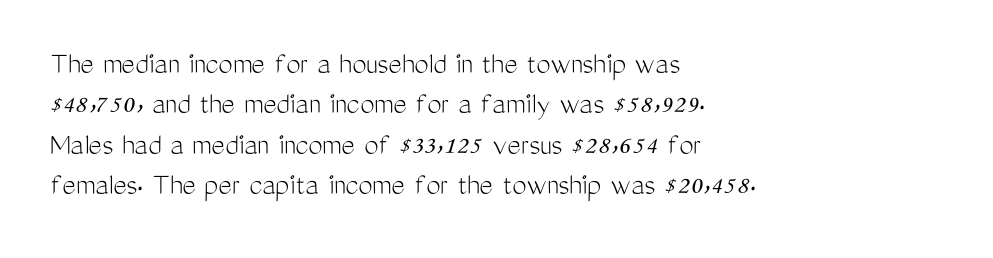
The image shows 32 px light, condensed sans-serif type, upright; set left-aligned, normal line spacing (1.26x), normal letter spacing, not underlined; medium stroke contrast and a medium x-height.
